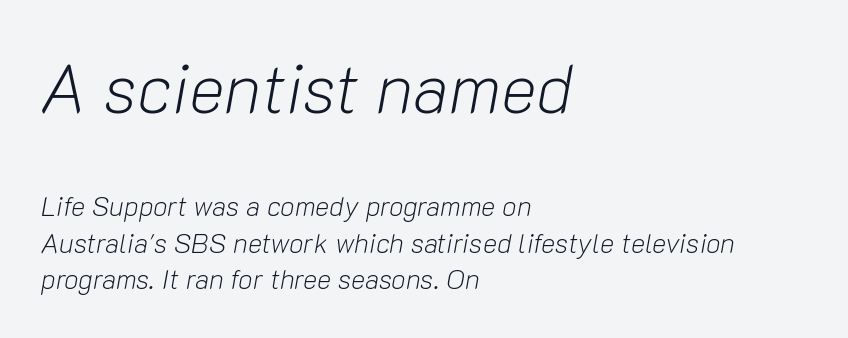
The image shows 68 px light type, italic (leaning right); set left-aligned, normal line spacing (1.35x), normal letter spacing, not underlined; the first (top) block is 2.52x larger; low stroke contrast and a medium x-height.
